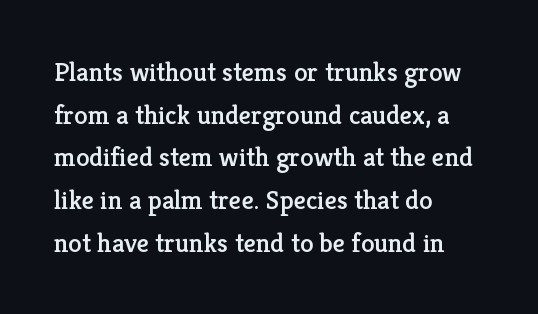
Q: Is the text italic (slanted)? A: No, it is upright.
Q: Is the text underlined? A: No.
Q: How is the paragraph aligned? A: Left-aligned.
Q: Is the spacing between letters normal or unusually wide? A: Normal.
Q: Is the spacing between lines tight, normal or loose? A: Normal.
